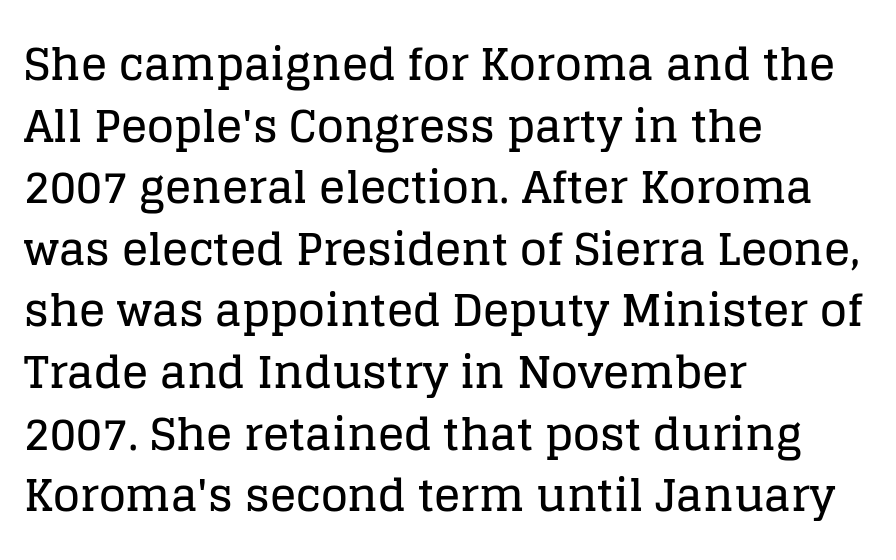
The image shows 44 px serif type, upright; set left-aligned, normal line spacing (1.4x), normal letter spacing, not underlined; low stroke contrast and a large x-height.
